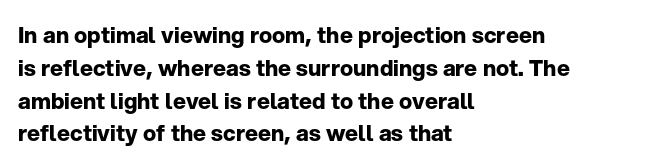
Q: Is the text bold? A: Yes.
Q: Is the text italic (slanted)? A: No, it is upright.
Q: Is the text underlined? A: No.
Q: How is the paragraph aligned? A: Left-aligned.
Q: Is the spacing between letters normal or unusually wide? A: Normal.
Q: Is the spacing between lines tight, normal or loose? A: Normal.
